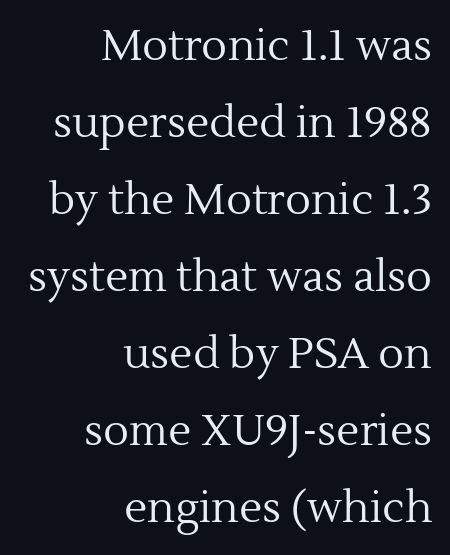
The image shows 43 px regular-weight serif type, upright; set right-aligned, line spacing 1.79x, normal letter spacing, not underlined; a medium x-height.
